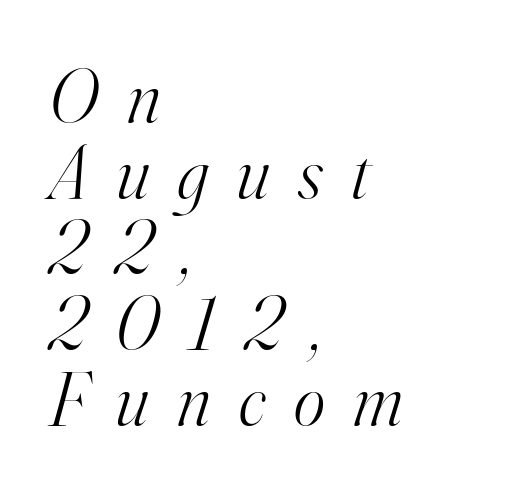
No chunkiness to these letters — they're not bold. Descender tails drop into unmarked territory. Honestly, the rows look squashed on top of each other. A typesetter would call this proportional, since set widths differ per character. Each word looks stretched out because of the extra space between its letters.
